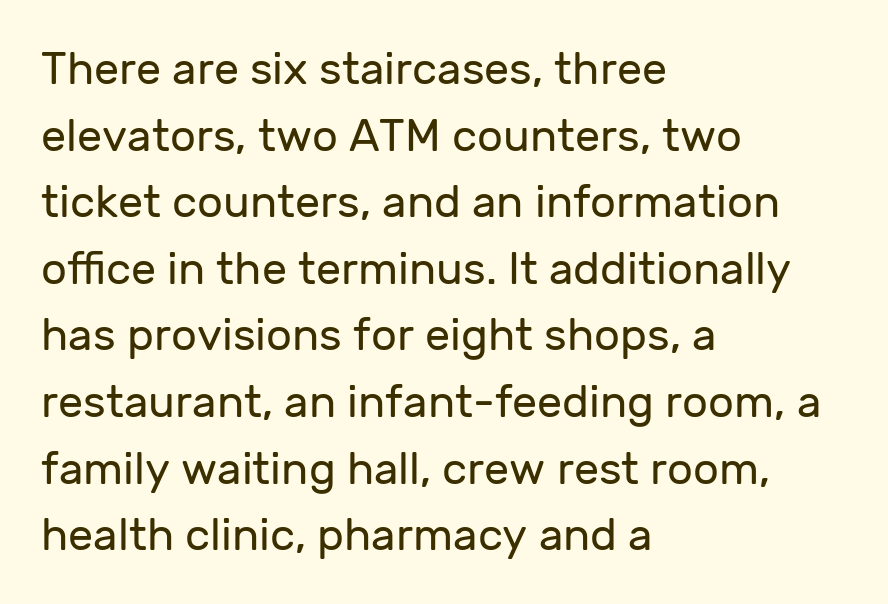
The image shows 45 px regular-weight sans-serif type, upright; set left-aligned, normal line spacing (1.48x), normal letter spacing, not underlined; low stroke contrast and a medium x-height.
